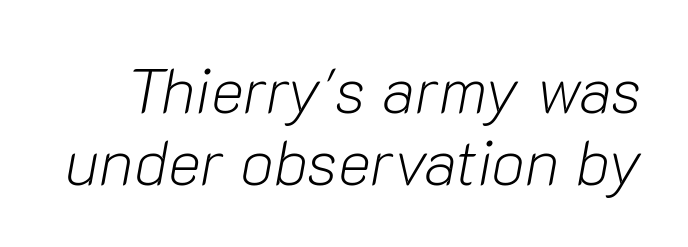
Is the type slanted? Yes — the strokes lean at a clear angle. Looks like regular typesetting: each glyph gets only the width it needs. Notice how descenders almost collide with the ascenders below — that's tight leading. Honestly, there is no underline to notice here at all.
